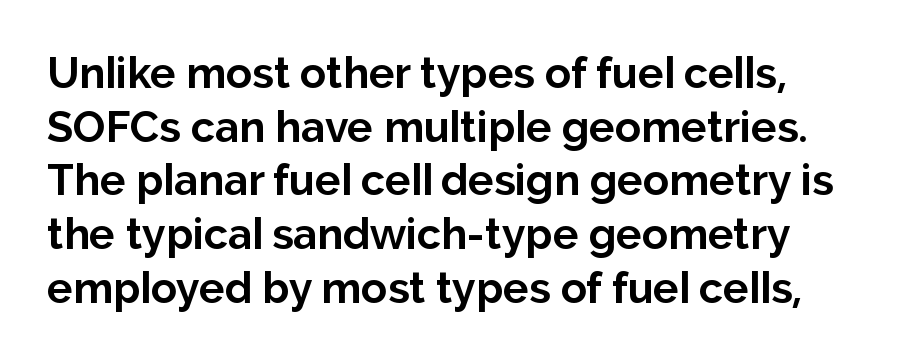
{"serif": "no", "italic": "no", "bold": "yes", "weight": "bold", "width": "normal", "stroke_contrast": "low", "x_height": "medium", "monospaced": "no", "underline": "no", "line_spacing": "normal", "line_spacing_ratio": 1.25, "letter_spacing": "normal", "letter_spacing_em": 0.0, "glyph_px": 43}
